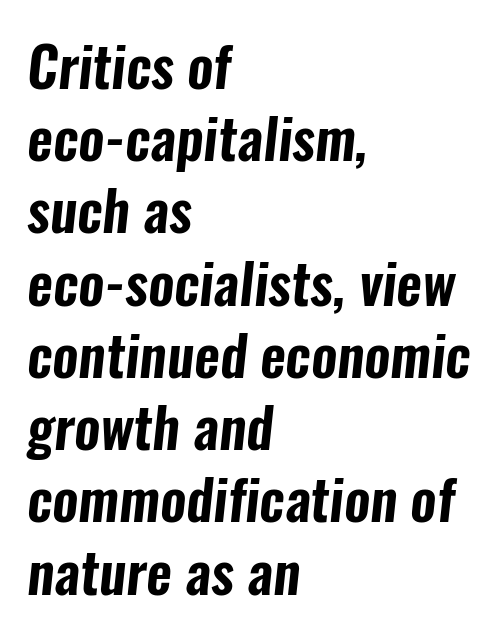
Q: Is the typeface a serif or a sans-serif typeface? A: Sans-serif.
Q: Is the text underlined? A: No.
Q: How is the paragraph aligned? A: Left-aligned.
Q: Is the spacing between letters normal or unusually wide? A: Normal.
Q: Is the spacing between lines tight, normal or loose? A: Normal.
Q: Width (condensed, normal, or wide)? A: Condensed.
Q: Stroke contrast? A: Low.
Q: x-height? A: Medium.
Q: Monospaced? A: No.
